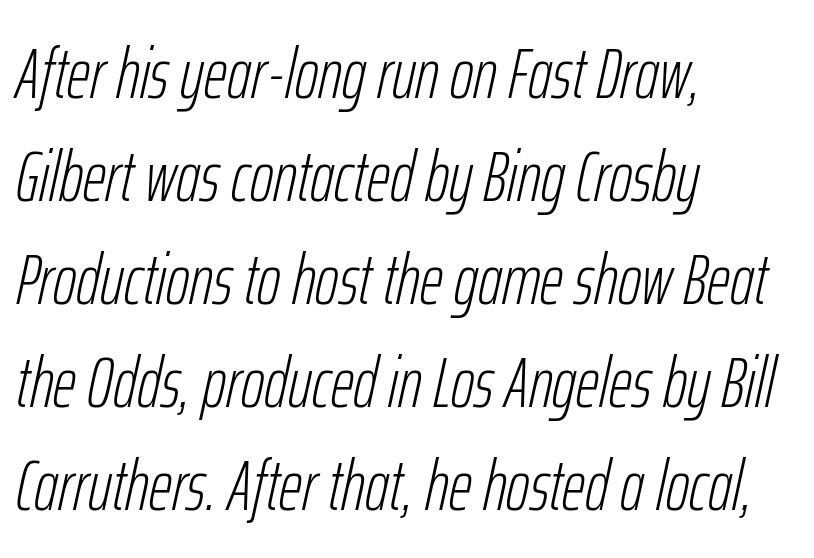
{"italic": "yes", "lean": "right", "slant_degrees": 12, "bold": "no", "weight": "light", "width": "condensed", "stroke_contrast": "low", "x_height": "medium", "monospaced": "no", "underline": "no", "align": "left", "line_spacing": "normal", "line_spacing_ratio": 1.43, "letter_spacing": "normal", "letter_spacing_em": 0.0, "glyph_px": 72}
